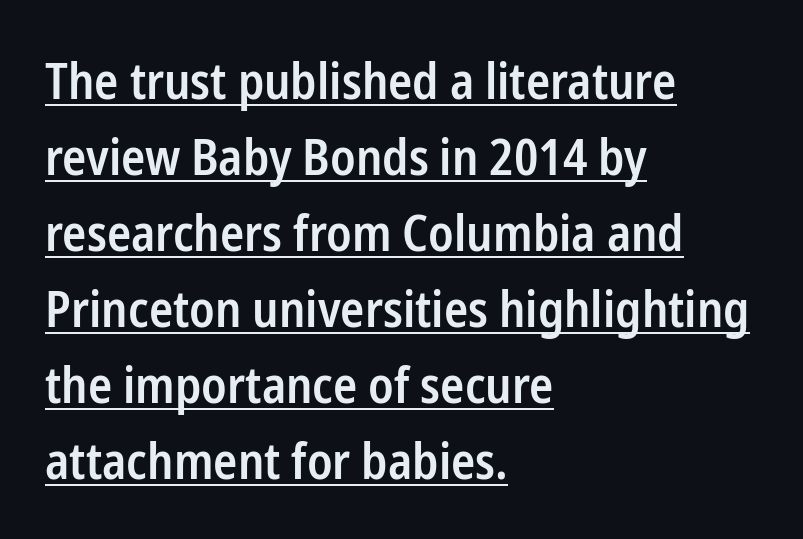
The image shows 50 px semibold, condensed sans-serif type, upright; set left-aligned, normal line spacing (1.52x), normal letter spacing, underlined; low stroke contrast and a medium x-height.
